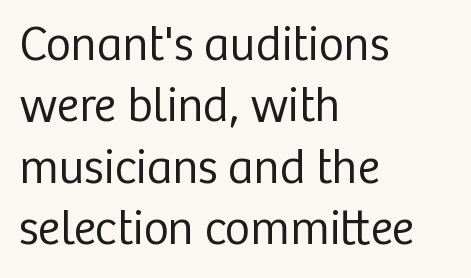
The axis of the letterforms is exactly vertical. Bare-footed words on every line. Nothing heavy about these letters — not bold at all. Is this a sans? Yes — the strokes have no serifs. Each letter keeps its own natural width here, so spacing adapts to shape. This rendering uses left alignment, leaving the right contour irregular.
